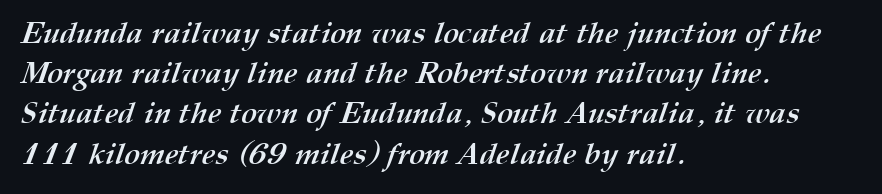
The image shows 30 px semibold type; set left-aligned, normal line spacing (1.34x), normal letter spacing, not underlined; medium stroke contrast and a medium x-height.
